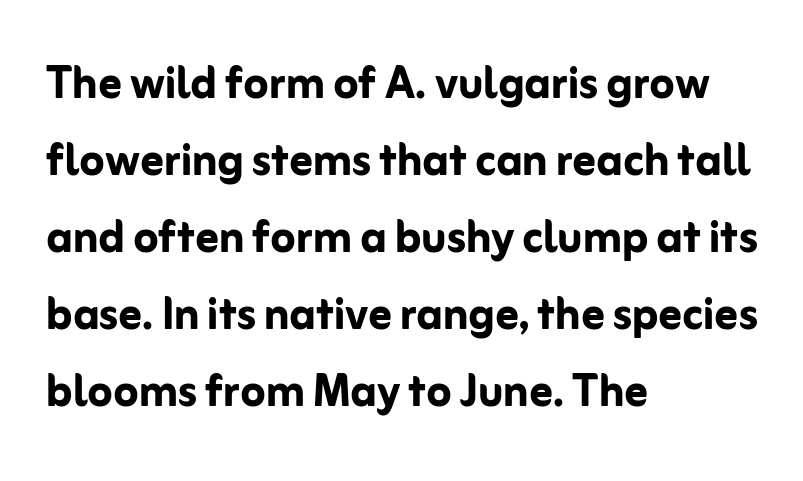
{"serif": "no", "italic": "no", "bold": "yes", "weight": "semibold", "width": "normal", "stroke_contrast": "low", "x_height": "medium", "monospaced": "no", "underline": "no", "align": "left", "line_spacing": "normal", "line_spacing_ratio": 1.35, "letter_spacing": "normal", "letter_spacing_em": 0.0, "glyph_px": 57}
